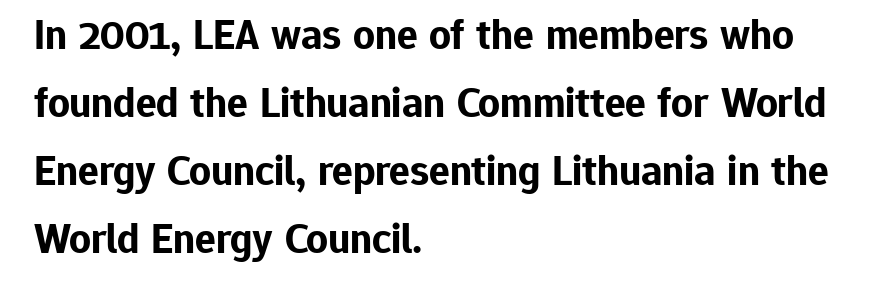
The image shows 43 px bold sans-serif type, upright; set left-aligned, normal line spacing (1.58x), normal letter spacing, not underlined; low stroke contrast and a medium x-height.
